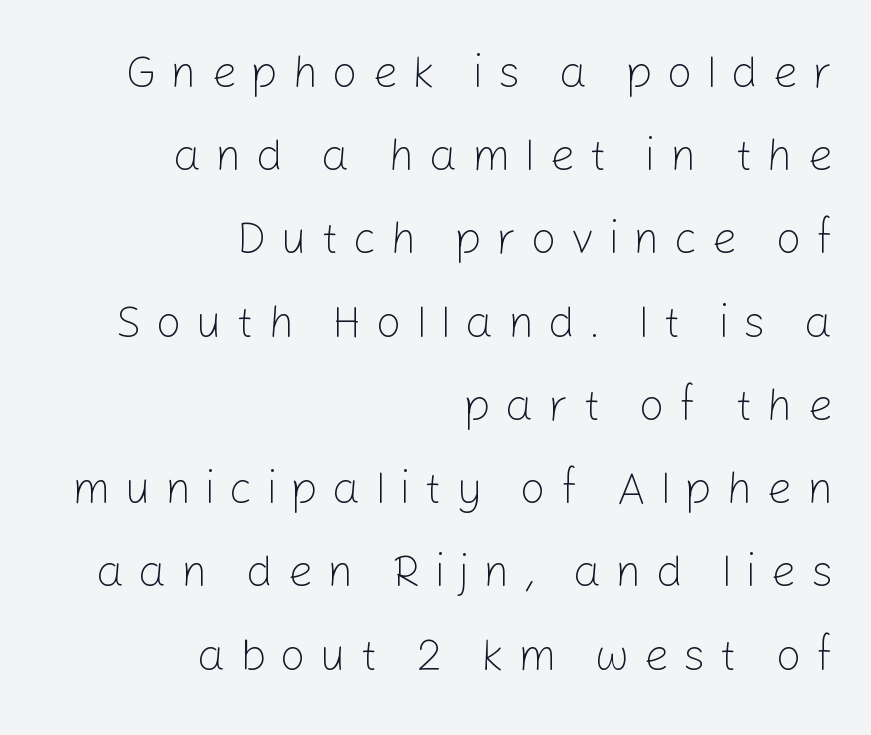
{"serif": "no", "italic": "no", "bold": "no", "weight": "light", "width": "normal", "stroke_contrast": "low", "x_height": "medium", "monospaced": "no", "underline": "no", "align": "right", "line_spacing_ratio": 1.85, "letter_spacing": "wide", "letter_spacing_em": 0.31, "glyph_px": 45}
